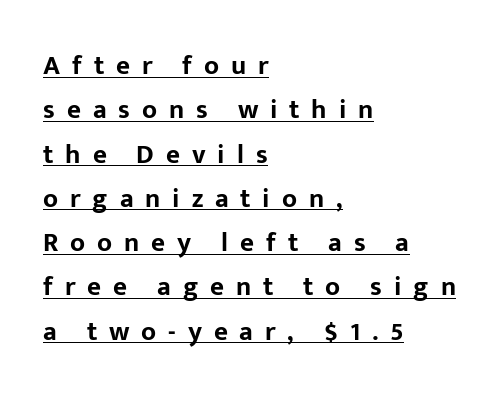
Vertically, the passage feels balanced, rows spaced as you'd expect. Weight: bold. The typesetter chose a ragged-right arrangement here. A typesetter would call this heavily tracked-out type. Decoration check: the copy is underlined.
